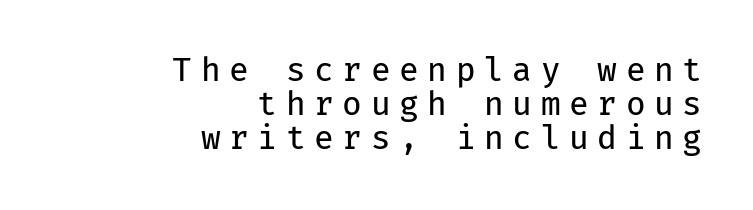
{"serif": "no", "italic": "no", "bold": "no", "weight": "regular", "width": "normal", "stroke_contrast": "low", "x_height": "medium", "monospaced": "yes", "underline": "no", "align": "right", "line_spacing": "tight", "line_spacing_ratio": 1.06, "letter_spacing": "wide", "letter_spacing_em": 0.27, "glyph_px": 32}
